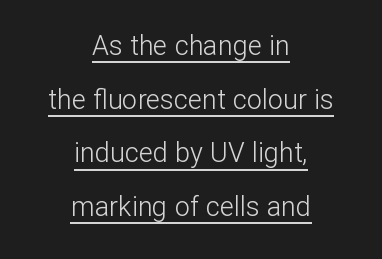
Q: Is the text bold? A: No.
Q: Is the text italic (slanted)? A: No, it is upright.
Q: Is the text underlined? A: Yes.
Q: How is the paragraph aligned? A: Centered.
Q: Is the spacing between letters normal or unusually wide? A: Normal.
Q: Is the spacing between lines tight, normal or loose? A: Loose.
